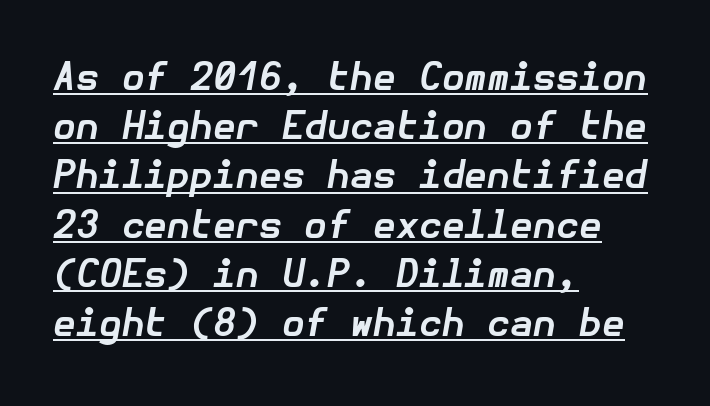
Q: Is the text bold? A: Yes.
Q: Is the text italic (slanted)? A: Yes, it leans right by about 10 degrees.
Q: Is the text underlined? A: Yes.
Q: How is the paragraph aligned? A: Left-aligned.
Q: Is the spacing between letters normal or unusually wide? A: Normal.
Q: Is the spacing between lines tight, normal or loose? A: Normal.
Q: Width (condensed, normal, or wide)? A: Normal.
Q: Stroke contrast? A: Low.
Q: x-height? A: Medium.
